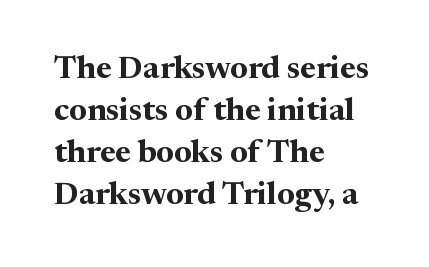
The letters carry serifs — small finishing strokes at the ends of their stems. The specimen reads as upright at a glance. Check the space under the baseline: it is left empty. The passage is arranged the way most books set body copy — flush left. Horizontal bands of white between lines are of average thickness.
